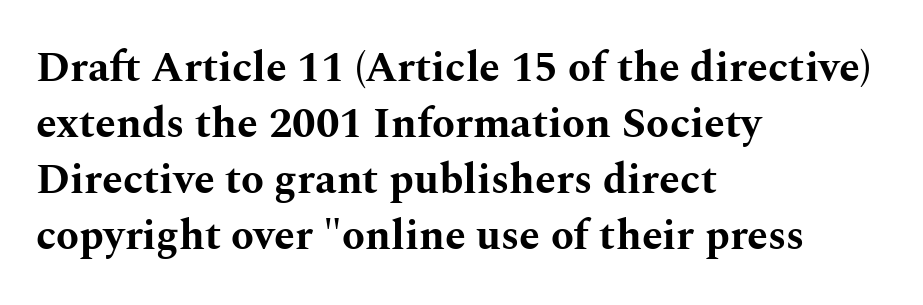
Q: Is the text bold? A: Yes.
Q: Is the text italic (slanted)? A: No, it is upright.
Q: Is the typeface a serif or a sans-serif typeface? A: Serif.
Q: Is the text underlined? A: No.
Q: How is the paragraph aligned? A: Left-aligned.
Q: Is the spacing between letters normal or unusually wide? A: Normal.
Q: Is the spacing between lines tight, normal or loose? A: Normal.
Q: Width (condensed, normal, or wide)? A: Wide.
Q: Stroke contrast? A: Medium.
Q: x-height? A: Medium.
Q: Monospaced? A: No.
